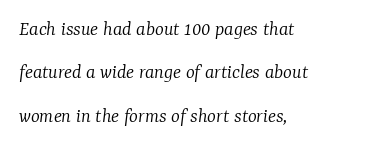
Q: Is the text bold? A: No.
Q: Is the text italic (slanted)? A: Yes, it leans right by about 7 degrees.
Q: Is the text underlined? A: No.
Q: How is the paragraph aligned? A: Left-aligned.
Q: Is the spacing between letters normal or unusually wide? A: Normal.
Q: Is the spacing between lines tight, normal or loose? A: Loose.
